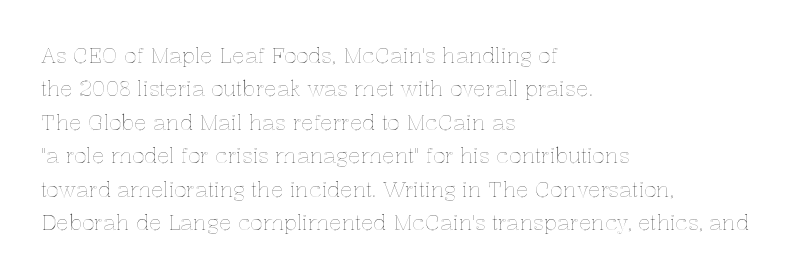
Q: Is the text italic (slanted)? A: No, it is upright.
Q: Is the text underlined? A: No.
Q: How is the paragraph aligned? A: Left-aligned.
Q: Is the spacing between letters normal or unusually wide? A: Normal.
Q: Is the spacing between lines tight, normal or loose? A: Normal.
